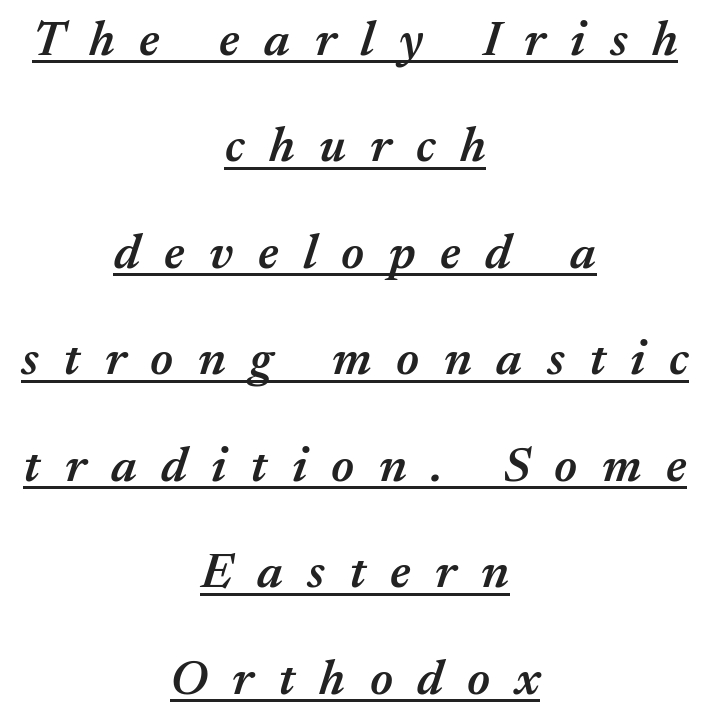
The line texture is sparse and dotted thanks to wide tracking. A great deal of white space separates one row of letters from the next. Underlined type. The sample has been set in demibold, a notch under bold. Here the designer chose a conventional face with non-uniform glyph widths. Both edges are ragged and mirror each other, which tells us the setting is centered.
